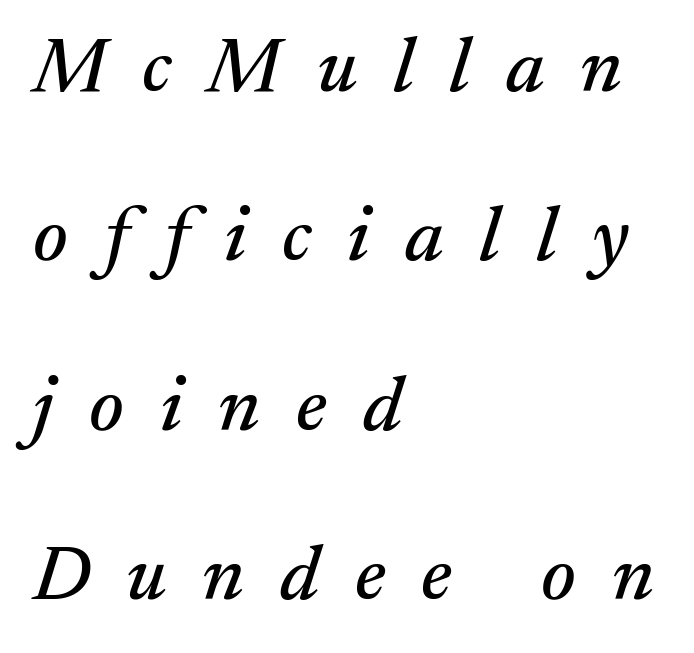
{"serif": "yes", "italic": "yes", "lean": "right", "slant_degrees": 17, "width": "normal", "stroke_contrast": "medium", "x_height": "medium", "monospaced": "no", "underline": "no", "align": "left", "line_spacing": "loose", "line_spacing_ratio": 2.17, "letter_spacing": "wide", "letter_spacing_em": 0.46, "glyph_px": 78}
